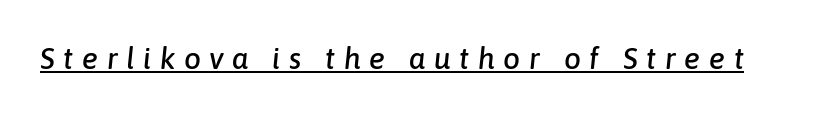
The image shows 30 px text type, italic (leaning right); set unusually wide letter spacing (+0.28 em), underlined; low stroke contrast and a medium x-height.
